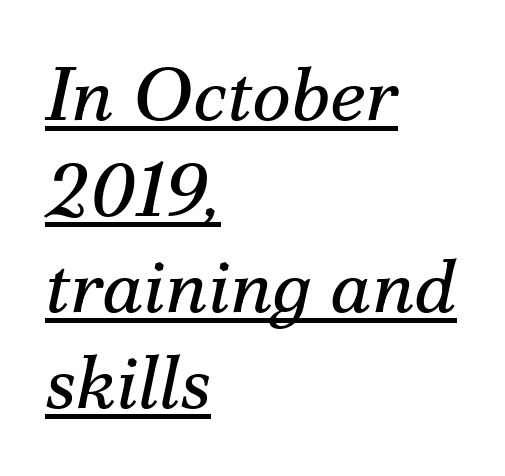
The line-height multiplier appears to be the usual default. Is there an underline? Yes — a line sits under the letters. In terms of letterspacing, this is plain default setting. I'd call this a serif setting — the letters wear small feet. Each stroke keeps to a modest, everyday thickness or less. Each line starts at the same left margin while the right side varies.
